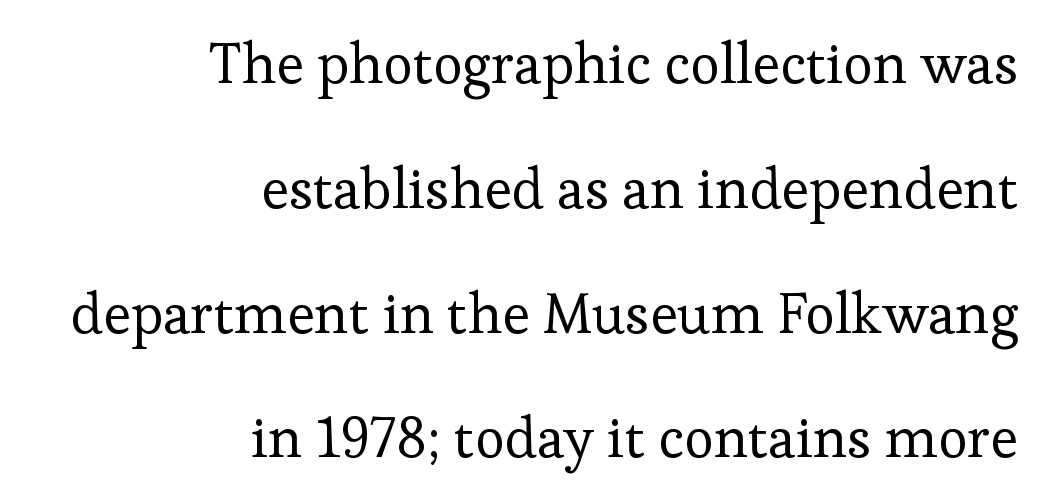
The image shows 57 px regular-weight serif type, upright; set right-aligned, loose line spacing (2.19x), normal letter spacing, not underlined; low stroke contrast and a medium x-height.
